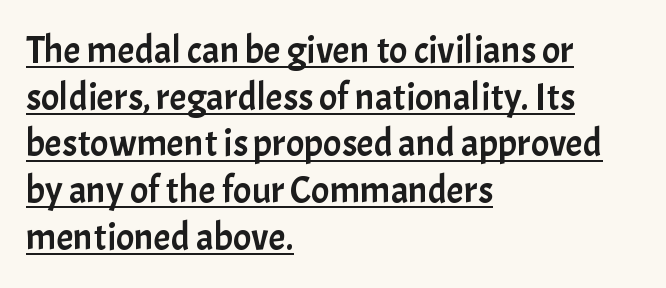
The image shows 38 px sans-serif type, upright; set left-aligned, line spacing 1.23x, normal letter spacing, underlined; low stroke contrast and a medium x-height.
